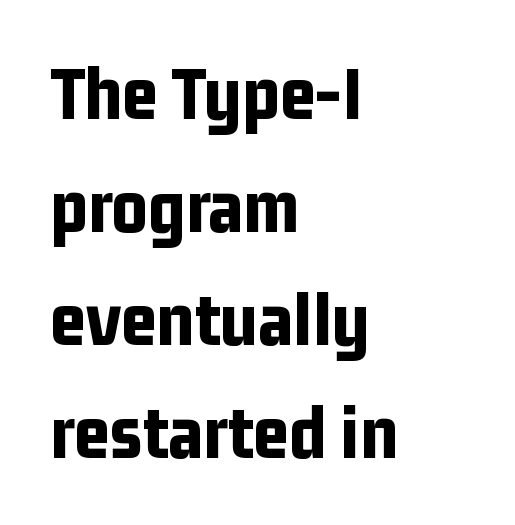
The image shows 78 px bold, condensed sans-serif type, upright; set left-aligned, normal line spacing (1.45x), normal letter spacing, not underlined; low stroke contrast and a medium x-height.
